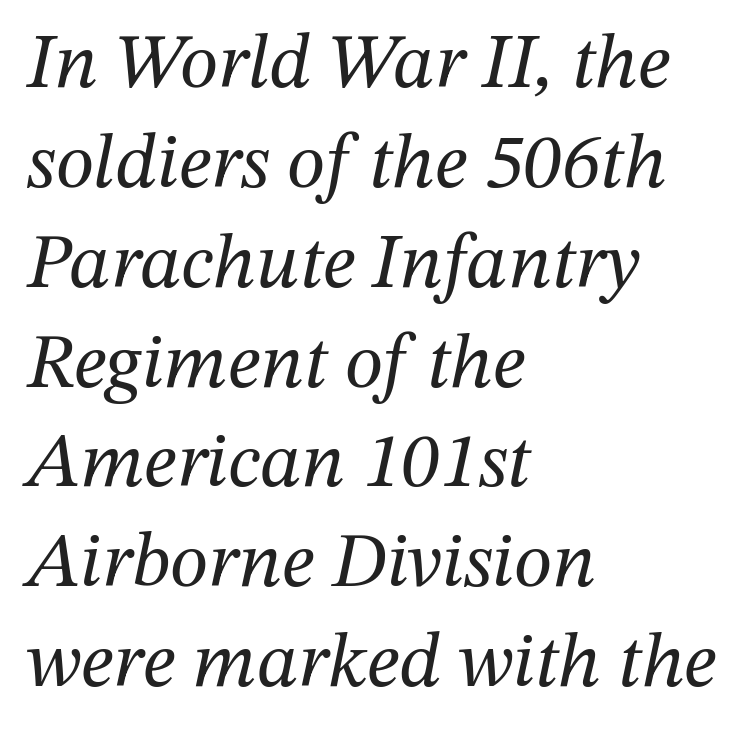
These lines are set flush left with a ragged right edge. Character widths vary here, with narrow letters taking less room than wide ones. Words appear dense and cohesive because spacing is normal. A light-to-regular cut is what we see here.
